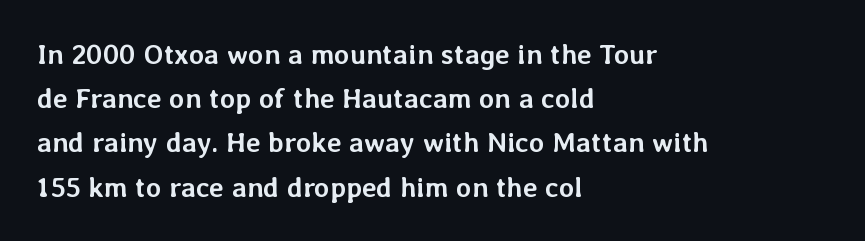
{"italic": "no", "bold": "yes", "weight": "semibold", "width": "normal", "stroke_contrast": "low", "x_height": "medium", "monospaced": "no", "underline": "no", "align": "left", "line_spacing": "normal", "line_spacing_ratio": 1.58, "letter_spacing": "normal", "letter_spacing_em": 0.0, "glyph_px": 28}
